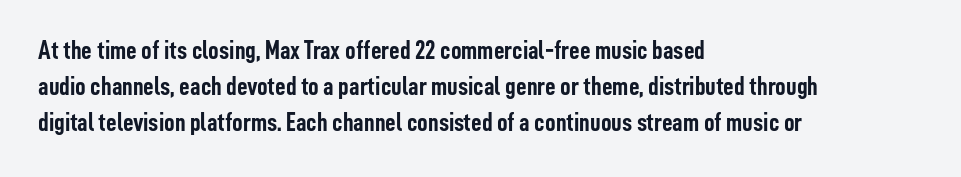
Q: Is the text bold? A: Yes.
Q: Is the text italic (slanted)? A: No, it is upright.
Q: Is the text underlined? A: No.
Q: How is the paragraph aligned? A: Left-aligned.
Q: Is the spacing between letters normal or unusually wide? A: Normal.
Q: Is the spacing between lines tight, normal or loose? A: Normal.
